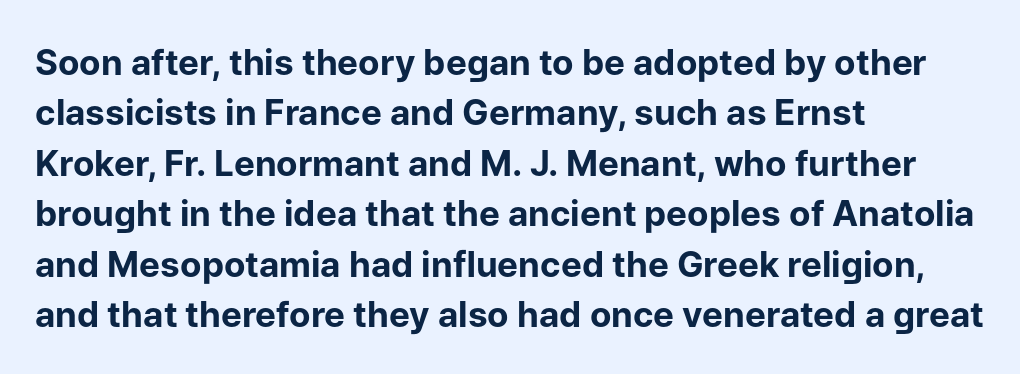
Q: Is the text bold? A: Yes.
Q: Is the text italic (slanted)? A: No, it is upright.
Q: Is the typeface a serif or a sans-serif typeface? A: Sans-serif.
Q: Is the text underlined? A: No.
Q: How is the paragraph aligned? A: Left-aligned.
Q: Is the spacing between letters normal or unusually wide? A: Normal.
Q: Is the spacing between lines tight, normal or loose? A: Normal.
Q: Width (condensed, normal, or wide)? A: Normal.
Q: Stroke contrast? A: Low.
Q: x-height? A: Medium.
Q: Monospaced? A: No.
